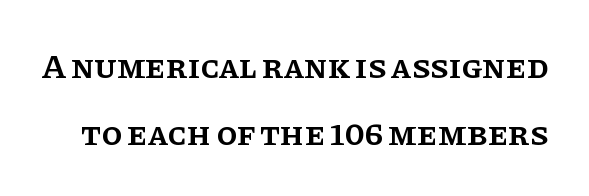
{"serif": "yes", "italic": "no", "bold": "semi", "weight": "semibold", "width": "normal", "stroke_contrast": "low", "x_height": "large", "monospaced": "no", "underline": "no", "line_spacing": "loose", "line_spacing_ratio": 1.97, "letter_spacing": "normal", "letter_spacing_em": 0.0, "glyph_px": 34}
